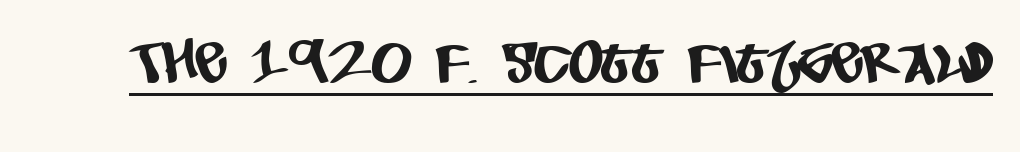
Is this a sans? Yes — the strokes have no serifs. This rendering leaves character spacing at its baseline value. The passage shown is typed in a proportional face where columns would drift. Each line of the rendering has a horizontal stroke beneath the glyphs.
